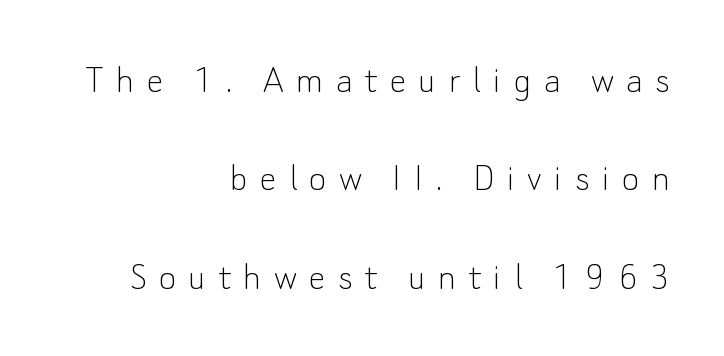
The image shows 42 px thin sans-serif type, upright; set right-aligned, loose line spacing (2.34x), unusually wide letter spacing (+0.29 em), not underlined; low stroke contrast and a small x-height.
